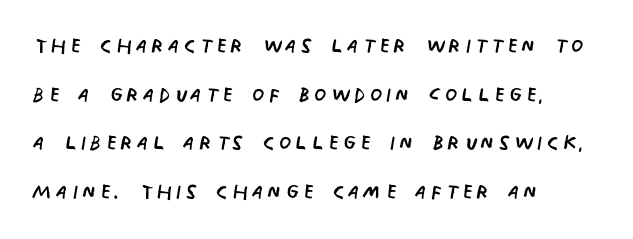
{"serif": "no", "bold": "no", "weight": "regular", "width": "condensed", "stroke_contrast": "low", "x_height": "large", "monospaced": "no", "underline": "no", "align": "left", "line_spacing_ratio": 1.74, "glyph_px": 28}
